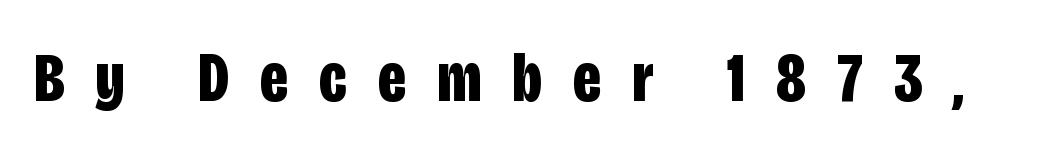
Q: Is the text bold? A: Yes.
Q: Is the text italic (slanted)? A: No, it is upright.
Q: Is the typeface a serif or a sans-serif typeface? A: Sans-serif.
Q: Is the text underlined? A: No.
Q: Is the spacing between letters normal or unusually wide? A: Unusually wide.
Q: Width (condensed, normal, or wide)? A: Condensed.
Q: Stroke contrast? A: Low.
Q: x-height? A: Large.
Q: Monospaced? A: No.
